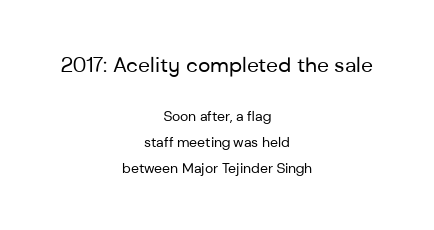
{"italic": "no", "bold": "no", "underline": "no", "align": "center", "line_spacing_ratio": 1.87, "letter_spacing": "normal", "letter_spacing_em": 0.0, "larger_block": "first", "size_ratio": 1.5, "glyph_px": 21}
